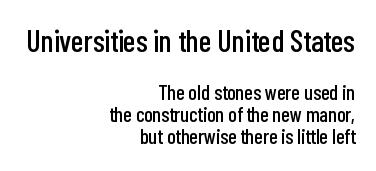
{"serif": "no", "italic": "no", "width": "condensed", "stroke_contrast": "low", "x_height": "medium", "monospaced": "no", "underline": "no", "align": "right", "line_spacing": "tight", "line_spacing_ratio": 1.06, "letter_spacing": "normal", "letter_spacing_em": 0.0, "larger_block": "first", "size_ratio": 1.48, "glyph_px": 31}
